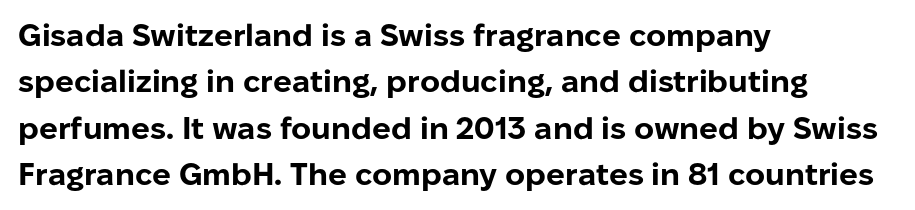
{"serif": "no", "italic": "no", "bold": "yes", "weight": "bold", "width": "normal", "stroke_contrast": "low", "x_height": "medium", "monospaced": "no", "underline": "no", "align": "left", "line_spacing": "normal", "line_spacing_ratio": 1.5, "letter_spacing": "normal", "letter_spacing_em": 0.0, "glyph_px": 31}
